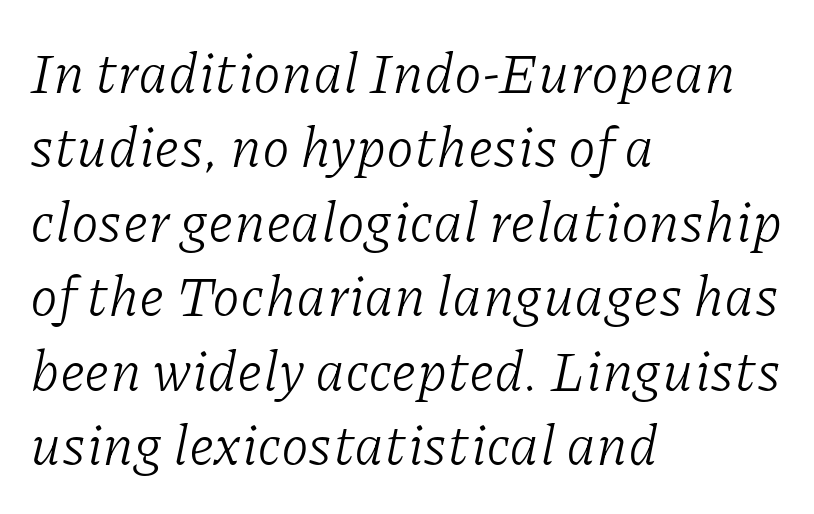
{"serif": "yes", "italic": "yes", "lean": "right", "slant_degrees": 11, "bold": "no", "weight": "light", "width": "normal", "stroke_contrast": "low", "x_height": "medium", "monospaced": "no", "underline": "no", "align": "left", "line_spacing": "normal", "line_spacing_ratio": 1.33, "letter_spacing": "normal", "letter_spacing_em": 0.0, "glyph_px": 56}
